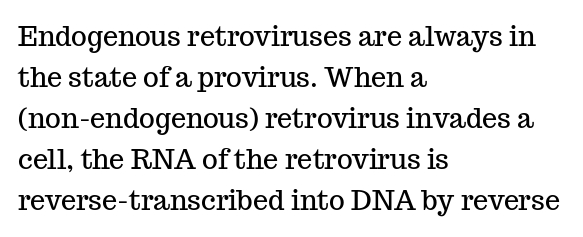
The image shows 27 px text type, upright; set left-aligned, normal line spacing (1.52x), normal letter spacing, not underlined.
